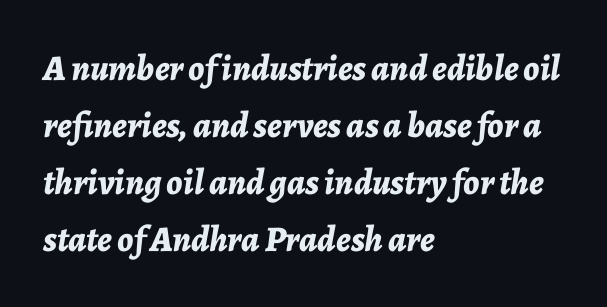
Q: Is the text bold? A: Yes.
Q: Is the text italic (slanted)? A: Yes, it leans right by about 7 degrees.
Q: Is the text underlined? A: No.
Q: How is the paragraph aligned? A: Left-aligned.
Q: Is the spacing between letters normal or unusually wide? A: Normal.
Q: Is the spacing between lines tight, normal or loose? A: Normal.
Q: Width (condensed, normal, or wide)? A: Normal.
Q: Stroke contrast? A: Low.
Q: x-height? A: Medium.
Q: Monospaced? A: No.
